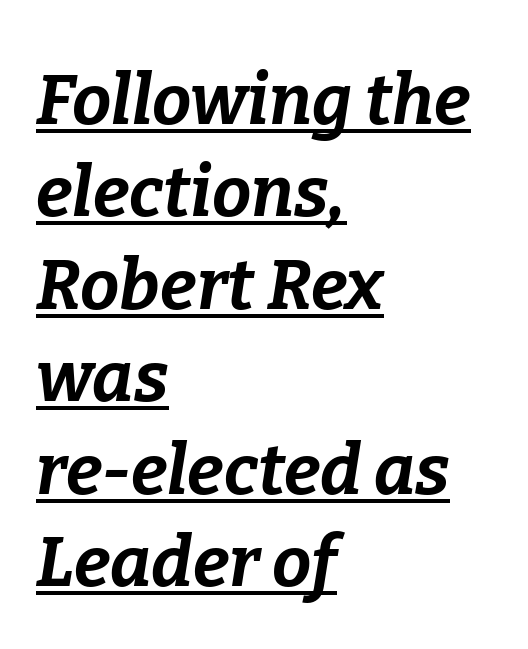
Is there much room between lines? A standard amount, neither cramped nor airy. Weight: bold. There's an unmistakable incline to the writing here. Inter-character spacing is left at the font's built-in metrics.
